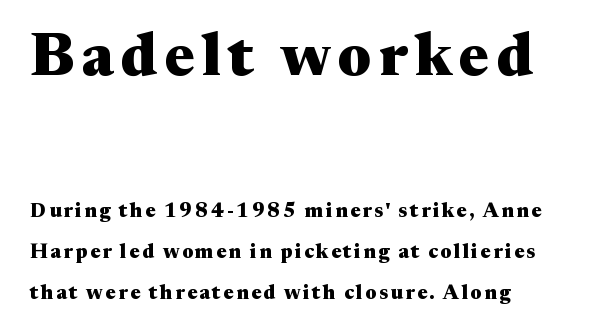
{"serif": "yes", "italic": "no", "bold": "yes", "weight": "heavy", "width": "wide", "stroke_contrast": "medium", "x_height": "medium", "monospaced": "no", "underline": "no", "align": "left", "line_spacing": "loose", "line_spacing_ratio": 2.06, "larger_block": "first", "size_ratio": 3.0, "glyph_px": 60}
